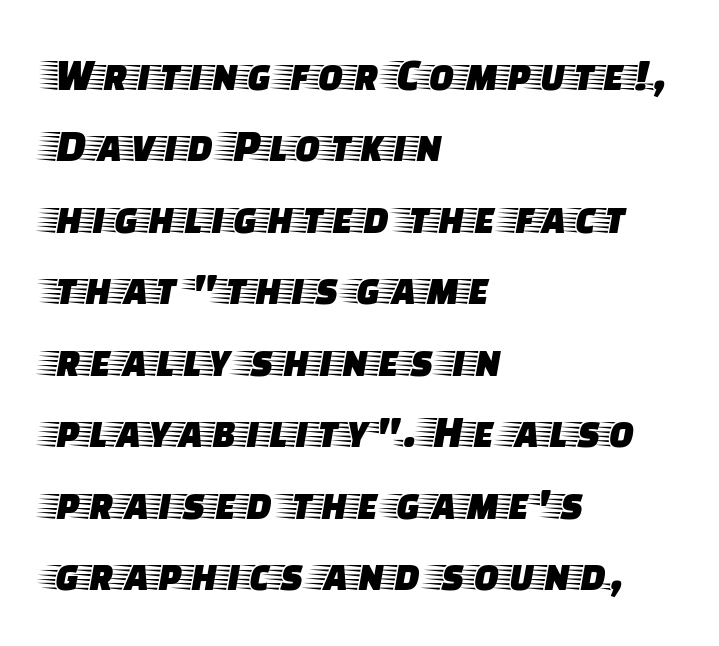
This rendering leaves character spacing at its baseline value. The rendering uses a moderate line-height, typical for paragraphs. Each letter keeps its own natural width here, so spacing adapts to shape. Is the block centered? No — it sits flush against the left margin.
